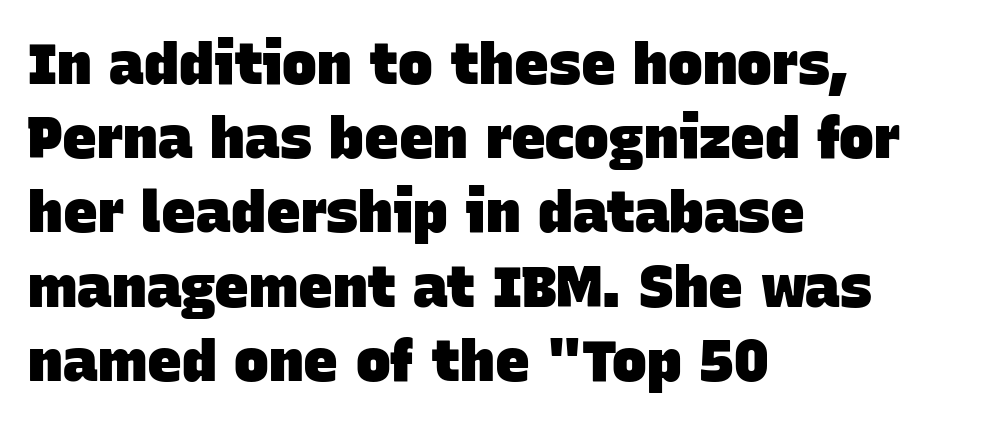
Character widths vary here, with narrow letters taking less room than wide ones. Unmarked baselines from the first word to the last. Is the block centered? No — it sits flush against the left margin. Thick stems and heavy bowls — unmistakably bold. Quick note: interline space is typical. This sample uses a sans-serif face.
